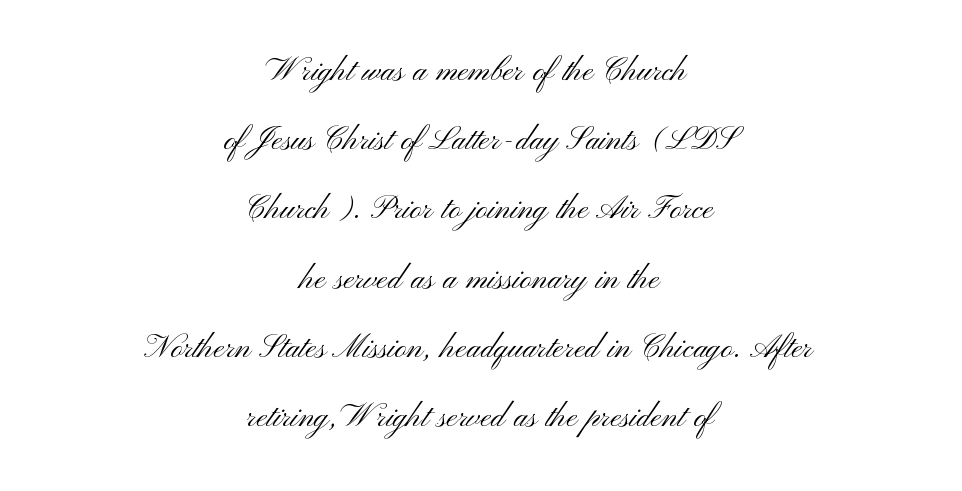
You could call the tracking neutral — neither tight nor loose. The text was rendered using a sans face with plain stroke endings. Casual observation: everything's sitting right in the middle.
